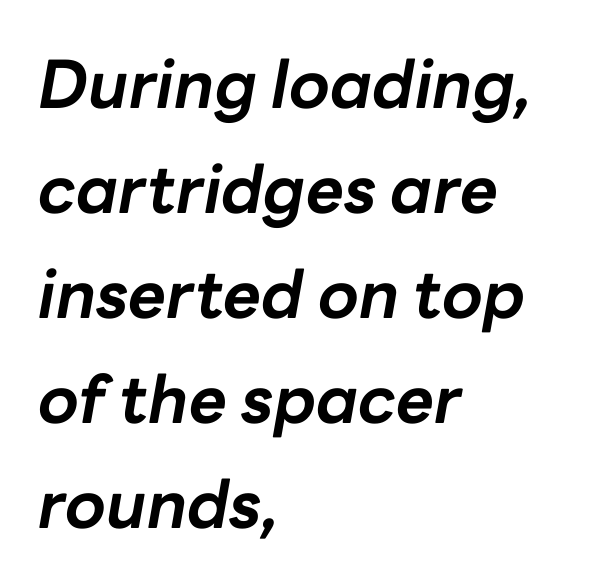
Style check: oblique. Caption: multi-line text, flush left, ragged right. Do the characters align in a grid? No, the font is proportional. Interline gaps are of average width in this sample. Weight: bold. Decoration check: the copy has no underline.
